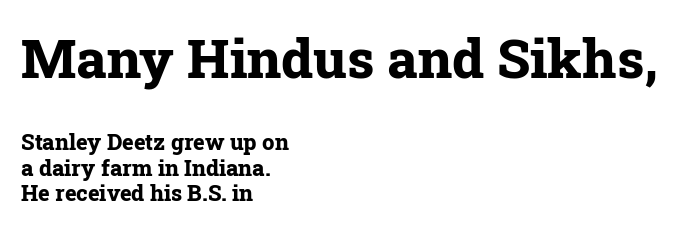
{"serif": "yes", "italic": "no", "bold": "yes", "weight": "bold", "width": "normal", "stroke_contrast": "low", "x_height": "medium", "monospaced": "no", "underline": "no", "align": "left", "line_spacing": "tight", "line_spacing_ratio": 1.15, "letter_spacing": "normal", "letter_spacing_em": 0.0, "larger_block": "first", "size_ratio": 2.45, "glyph_px": 54}
